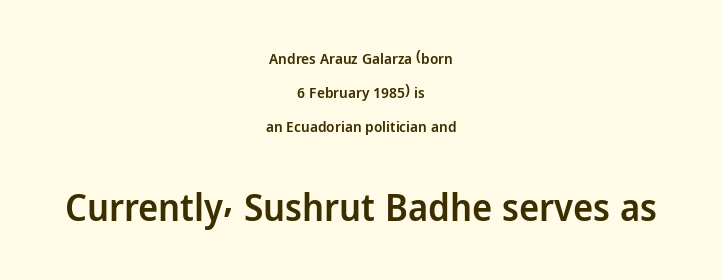
Proportional: the letters do not fall into vertical columns. Type without underlining. The leading is generous, giving the passage an open texture. Check where the strokes stop: nothing finishes them off — pure sans.
